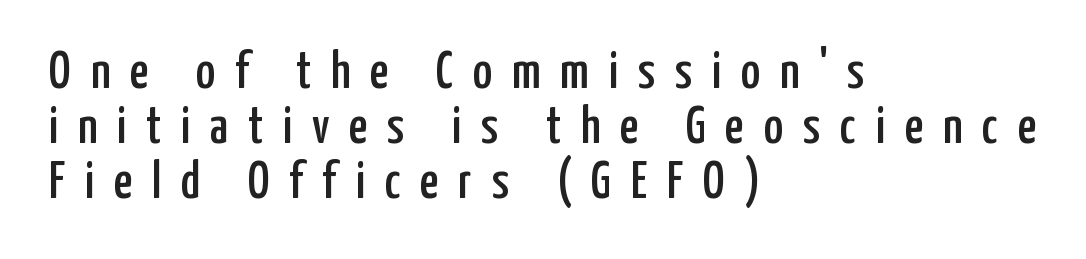
{"serif": "no", "italic": "no", "width": "condensed", "stroke_contrast": "low", "x_height": "medium", "monospaced": "no", "underline": "no", "align": "left", "line_spacing": "tight", "line_spacing_ratio": 1.06, "letter_spacing": "wide", "letter_spacing_em": 0.38, "glyph_px": 52}
